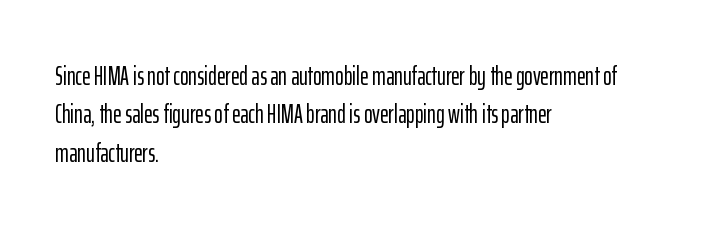
The image shows 26 px text type, upright; set left-aligned, normal line spacing (1.48x), normal letter spacing, not underlined.
